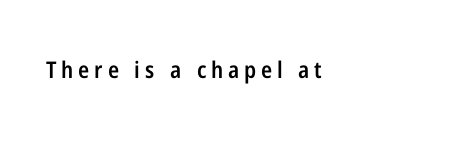
Is there any slant? The stems are plumb. This sample uses expanded letter spacing, leaving extra air between glyphs. This is moderately heavy type, rendered in semibold. A clean baseline with only descenders dipping below it.
